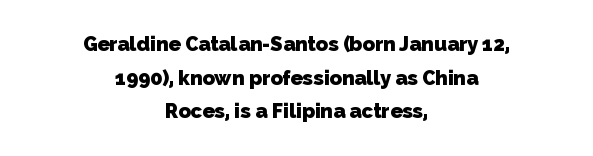
The image shows 20 px bold type; set centered, normal line spacing (1.68x), normal letter spacing, not underlined.
